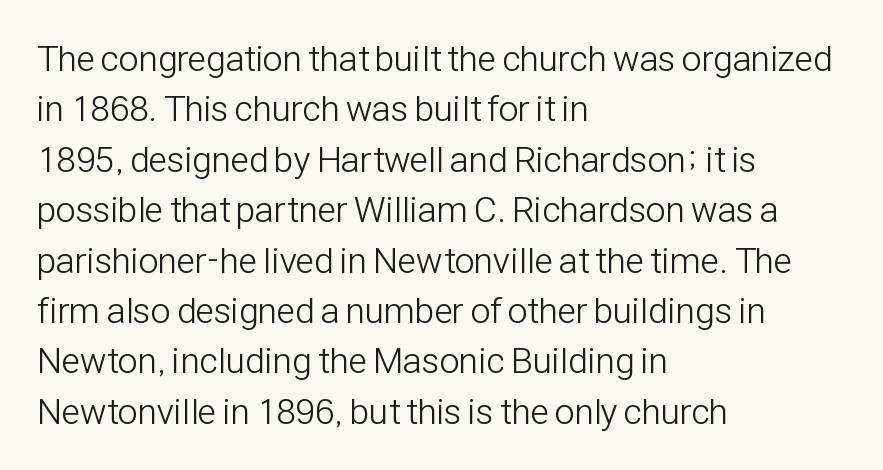
{"serif": "no", "italic": "no", "bold": "no", "weight": "light", "width": "condensed", "stroke_contrast": "low", "x_height": "medium", "monospaced": "no", "underline": "no", "align": "left", "line_spacing": "normal", "line_spacing_ratio": 1.4, "letter_spacing": "normal", "letter_spacing_em": 0.0, "glyph_px": 36}
